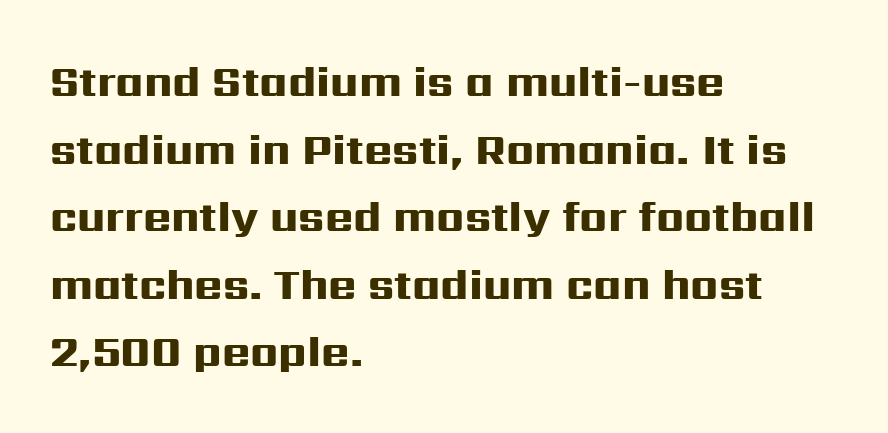
The image shows 43 px heavy, wide sans-serif type, upright; set left-aligned, normal line spacing (1.57x), normal letter spacing, not underlined; high stroke contrast and a medium x-height.
